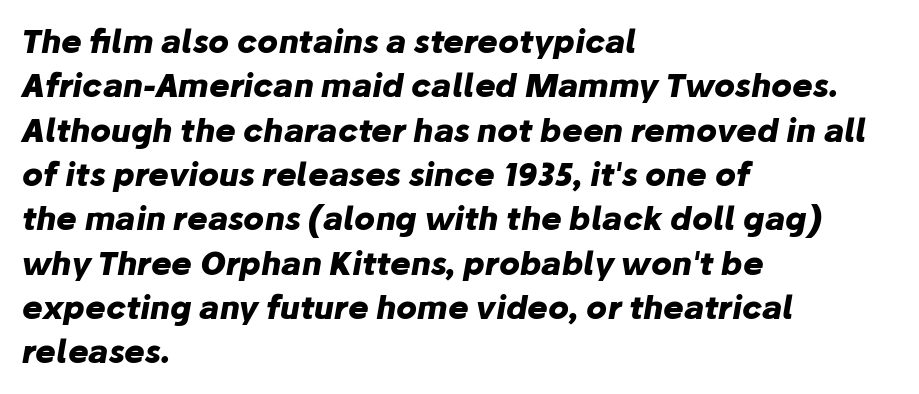
Q: Is the text bold? A: Yes.
Q: Is the text italic (slanted)? A: Yes, it leans right by about 10 degrees.
Q: Is the text underlined? A: No.
Q: How is the paragraph aligned? A: Left-aligned.
Q: Is the spacing between letters normal or unusually wide? A: Normal.
Q: Is the spacing between lines tight, normal or loose? A: Normal.
Q: Width (condensed, normal, or wide)? A: Normal.
Q: Stroke contrast? A: Low.
Q: x-height? A: Medium.
Q: Monospaced? A: No.
